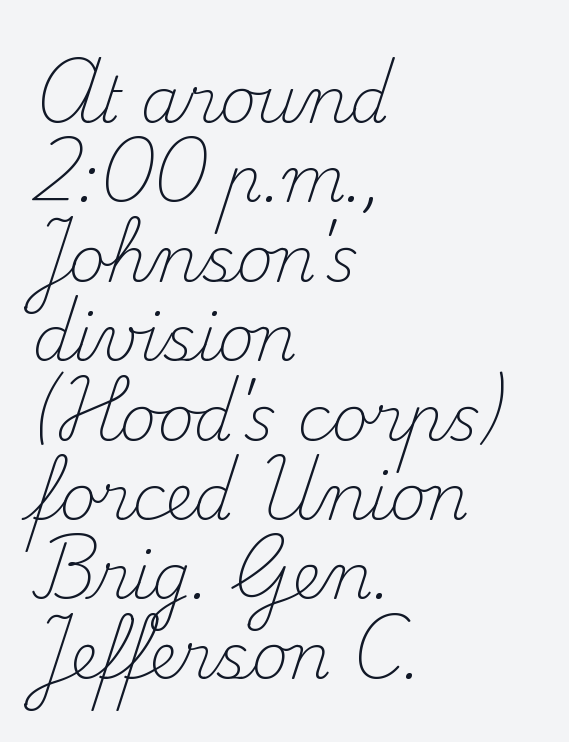
The type family on display is of the serif kind. Unmarked baselines from the first word to the last. One glance says typical: line gaps are just what's usual. Letter spacing: default.
